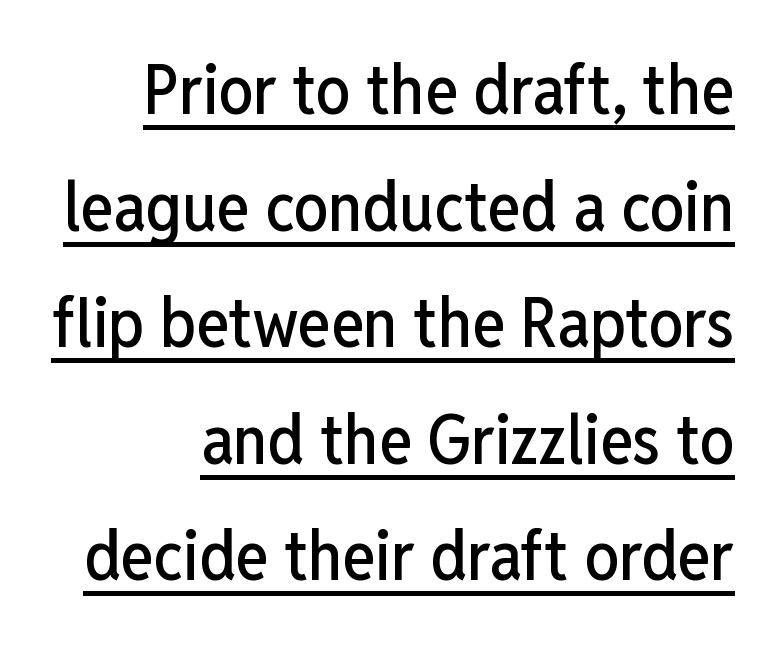
Is this a fixed-width face? No — the glyphs have proportional, varying widths. Regarding leading, the lines here are spaced in the standard way. A typesetter would call this zero additional tracking. Posture: upright roman. Underlining? Definitely there. The ragged edge is on the left, which tells us the setting is flush right.
